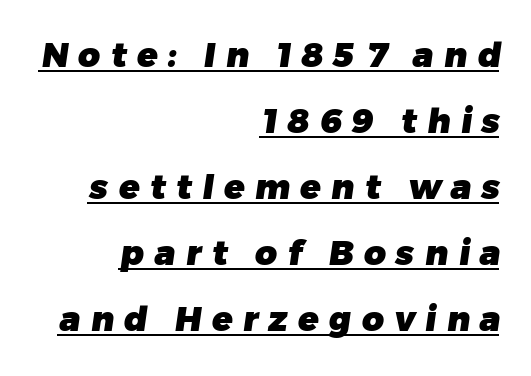
{"serif": "no", "bold": "yes", "weight": "heavy", "width": "normal", "stroke_contrast": "low", "x_height": "medium", "monospaced": "no", "underline": "yes", "align": "right", "line_spacing": "loose", "line_spacing_ratio": 1.94, "letter_spacing": "wide", "letter_spacing_em": 0.3, "glyph_px": 34}
